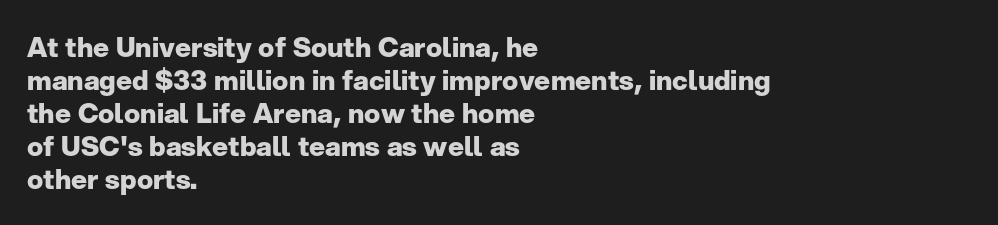
{"italic": "no", "bold": "yes", "underline": "no", "align": "left", "line_spacing_ratio": 1.22, "letter_spacing": "normal", "letter_spacing_em": 0.0, "glyph_px": 27}
